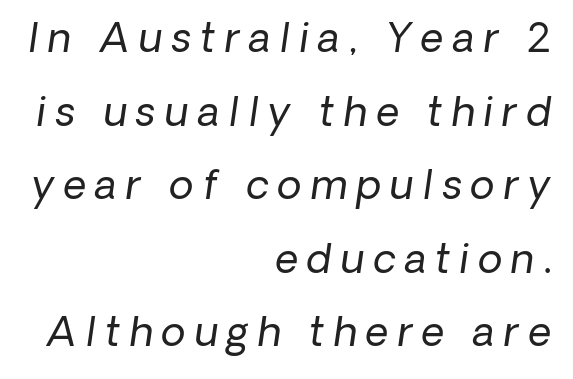
Q: Is the text bold? A: No.
Q: Is the typeface a serif or a sans-serif typeface? A: Sans-serif.
Q: Is the text underlined? A: No.
Q: How is the paragraph aligned? A: Right-aligned.
Q: Is the spacing between letters normal or unusually wide? A: Unusually wide.
Q: Width (condensed, normal, or wide)? A: Normal.
Q: Stroke contrast? A: Low.
Q: x-height? A: Medium.
Q: Monospaced? A: No.
